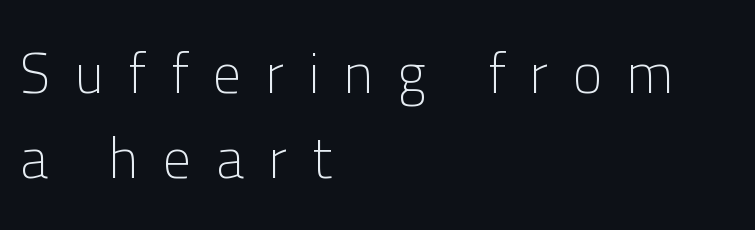
{"serif": "no", "italic": "no", "bold": "no", "weight": "light", "width": "normal", "stroke_contrast": "low", "x_height": "medium", "monospaced": "no", "underline": "no", "align": "left", "line_spacing": "normal", "line_spacing_ratio": 1.51, "letter_spacing": "wide", "letter_spacing_em": 0.44, "glyph_px": 56}
